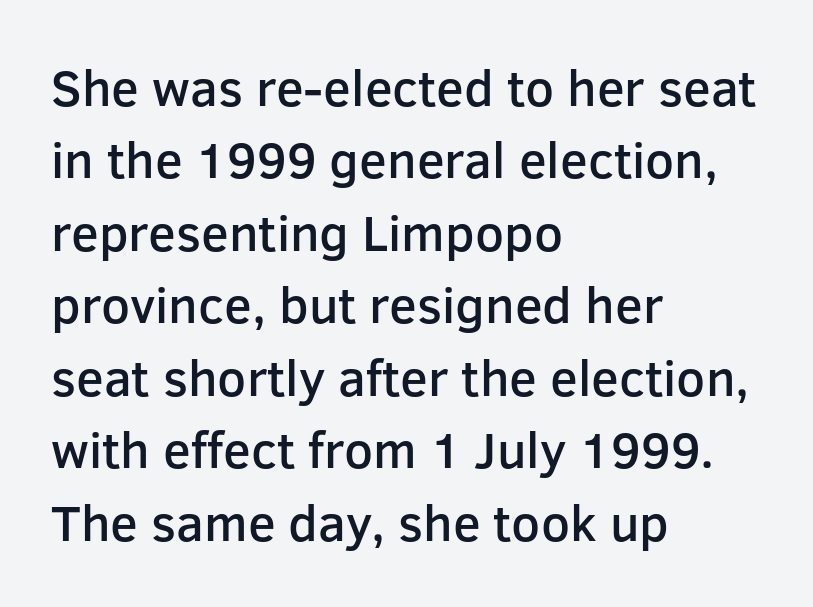
Q: Is the text bold? A: Semi-bold.
Q: Is the text italic (slanted)? A: No, it is upright.
Q: Is the typeface a serif or a sans-serif typeface? A: Sans-serif.
Q: Is the text underlined? A: No.
Q: How is the paragraph aligned? A: Left-aligned.
Q: Is the spacing between letters normal or unusually wide? A: Normal.
Q: Is the spacing between lines tight, normal or loose? A: Normal.
Q: Width (condensed, normal, or wide)? A: Normal.
Q: Stroke contrast? A: Low.
Q: x-height? A: Medium.
Q: Monospaced? A: No.
